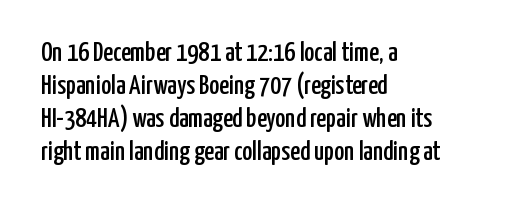
Q: Is the text italic (slanted)? A: No, it is upright.
Q: Is the text underlined? A: No.
Q: How is the paragraph aligned? A: Left-aligned.
Q: Is the spacing between letters normal or unusually wide? A: Normal.
